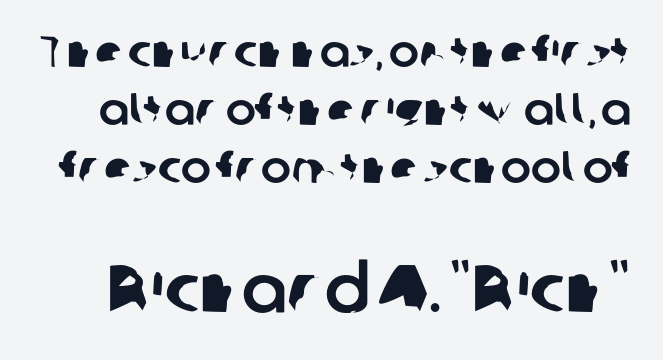
The image shows 67 px sans-serif type; set normal line spacing (1.29x), normal letter spacing, not underlined; the second (bottom) block is 1.49x larger; low stroke contrast and a medium x-height.
